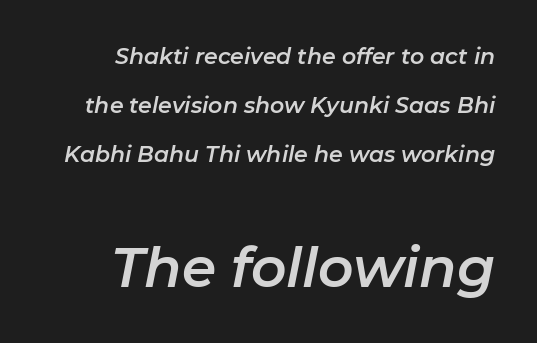
{"italic": "yes", "lean": "right", "slant_degrees": 11, "width": "normal", "stroke_contrast": "low", "x_height": "medium", "monospaced": "no", "underline": "no", "align": "right", "line_spacing": "loose", "line_spacing_ratio": 2.22, "letter_spacing": "normal", "letter_spacing_em": 0.0, "larger_block": "second", "size_ratio": 2.5, "glyph_px": 55}
